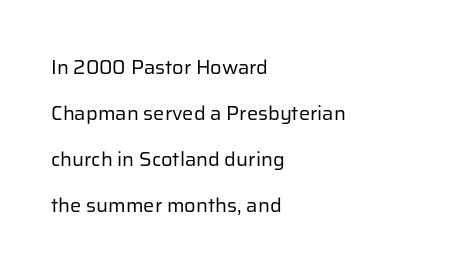
{"italic": "no", "bold": "no", "underline": "no", "align": "left", "line_spacing": "loose", "line_spacing_ratio": 2.3, "letter_spacing": "normal", "letter_spacing_em": 0.0, "glyph_px": 20}
